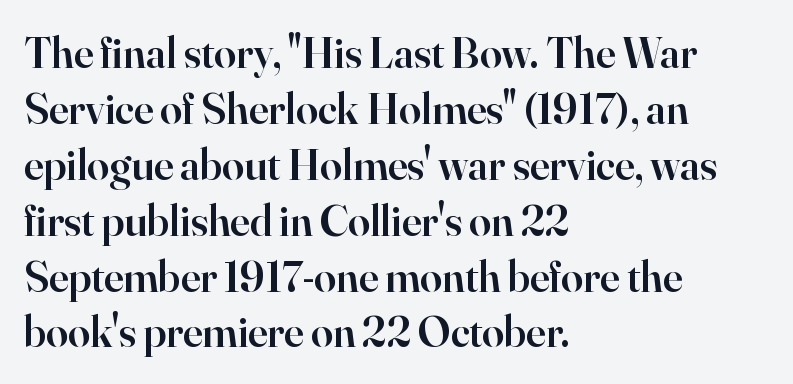
Any mark beneath the type? The region is blank. The letters carry serifs — small finishing strokes at the ends of their stems. The specimen reads as upright at a glance. Think of a printed novel: that variable character pitch is what you see here. Here the glyphs are tracked normally, forming tight word shapes. Is the type bold? Partly — it's a semibold, heavier than regular but not fully bold.
